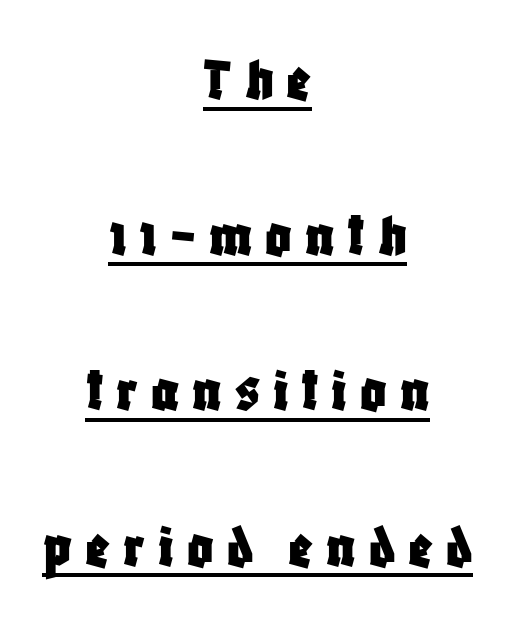
The image shows 64 px condensed sans-serif type, upright; set centered, loose line spacing (2.43x), unusually wide letter spacing (+0.2 em), underlined; low stroke contrast and a large x-height.
